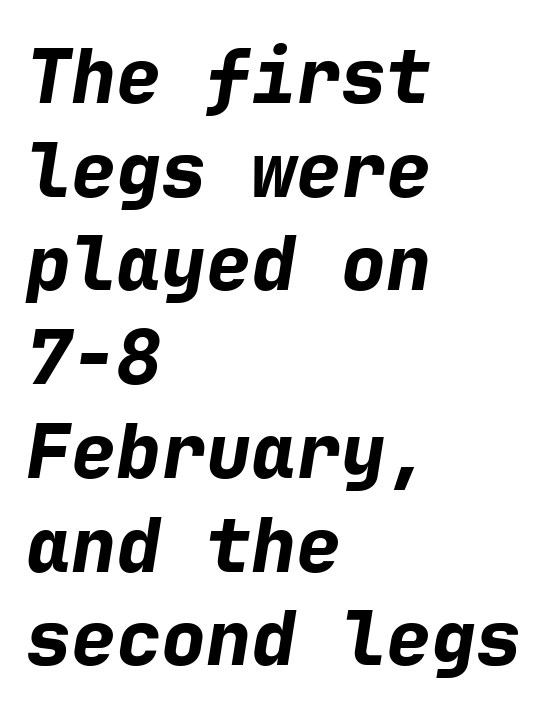
The image shows 75 px bold type, italic (leaning right), monospaced; set left-aligned, normal line spacing (1.25x), normal letter spacing, not underlined; low stroke contrast and a medium x-height.
